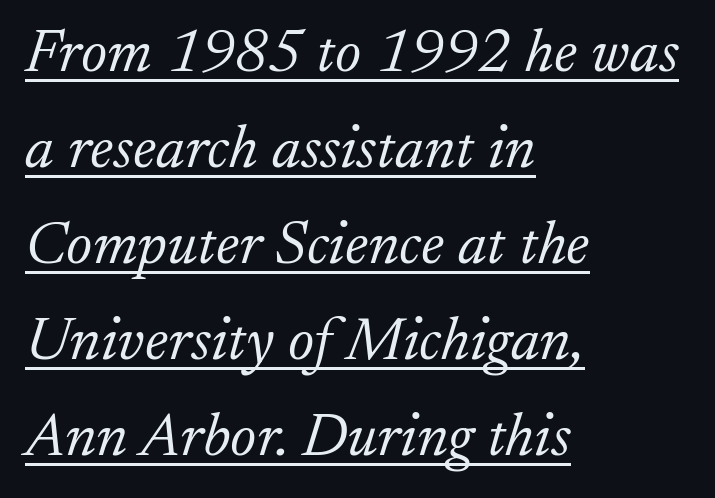
{"serif": "yes", "italic": "yes", "lean": "right", "slant_degrees": 17, "bold": "no", "weight": "light", "width": "normal", "stroke_contrast": "low", "x_height": "small", "monospaced": "no", "underline": "yes", "align": "left", "line_spacing": "normal", "line_spacing_ratio": 1.55, "letter_spacing": "normal", "letter_spacing_em": 0.0, "glyph_px": 62}
